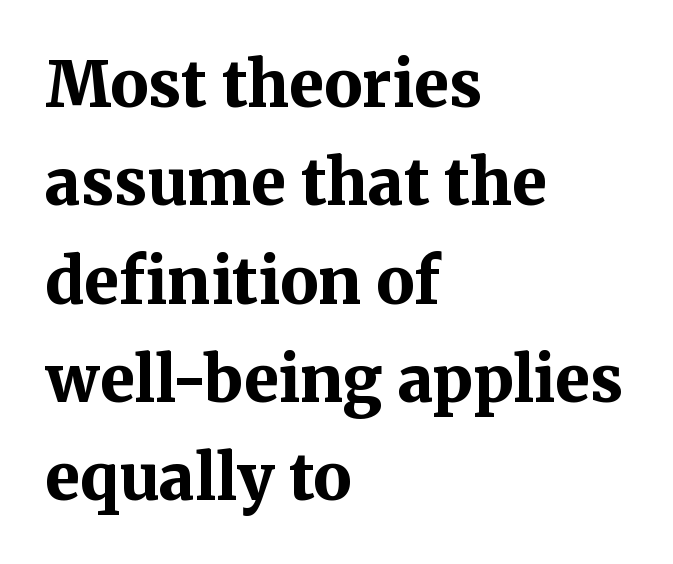
{"serif": "yes", "italic": "no", "bold": "yes", "weight": "bold", "width": "normal", "stroke_contrast": "medium", "x_height": "medium", "monospaced": "no", "underline": "no", "align": "left", "line_spacing": "normal", "line_spacing_ratio": 1.56, "letter_spacing": "normal", "letter_spacing_em": 0.0, "glyph_px": 63}
